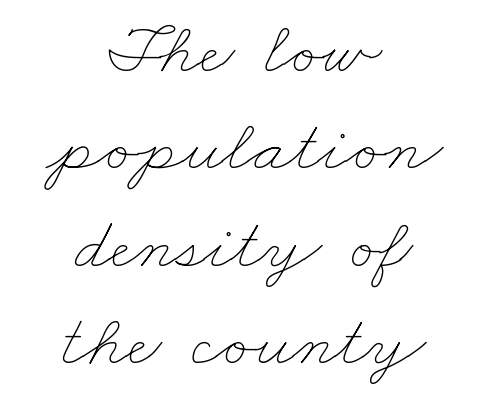
Q: Is the text bold? A: No.
Q: Is the text underlined? A: No.
Q: How is the paragraph aligned? A: Centered.
Q: Is the spacing between letters normal or unusually wide? A: Normal.
Q: Is the spacing between lines tight, normal or loose? A: Normal.
Q: Width (condensed, normal, or wide)? A: Wide.
Q: Stroke contrast? A: Low.
Q: x-height? A: Small.
Q: Monospaced? A: No.
